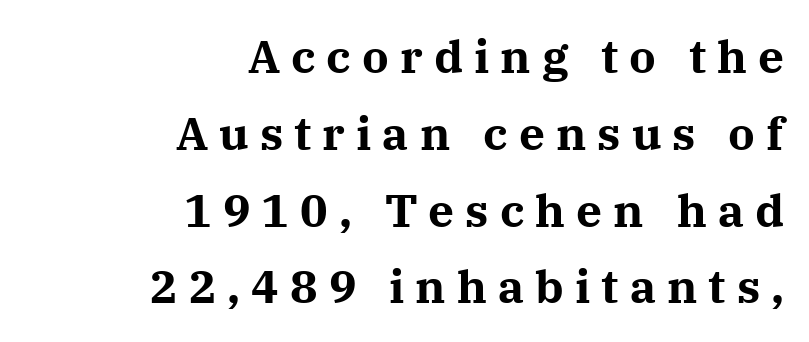
The image shows 46 px bold serif type, upright; set right-aligned, normal line spacing (1.67x), unusually wide letter spacing (+0.24 em), not underlined; medium stroke contrast and a medium x-height.
